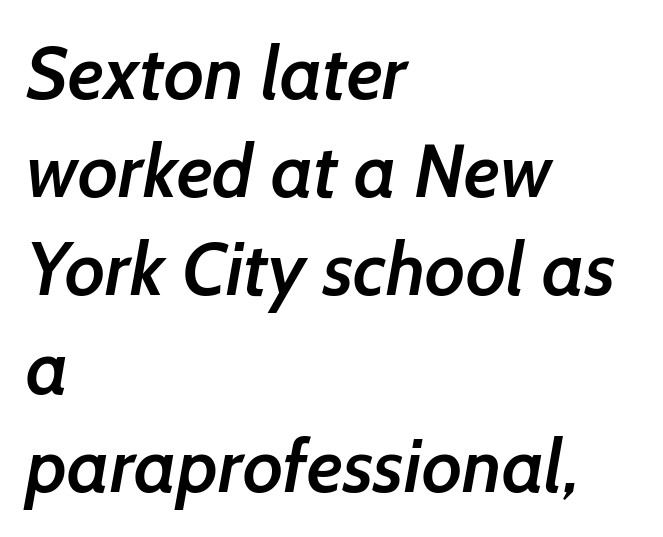
Q: Is the text bold? A: Semi-bold.
Q: Is the typeface a serif or a sans-serif typeface? A: Sans-serif.
Q: Is the text underlined? A: No.
Q: How is the paragraph aligned? A: Left-aligned.
Q: Is the spacing between letters normal or unusually wide? A: Normal.
Q: Is the spacing between lines tight, normal or loose? A: Normal.
Q: Width (condensed, normal, or wide)? A: Normal.
Q: Stroke contrast? A: Low.
Q: x-height? A: Medium.
Q: Monospaced? A: No.
